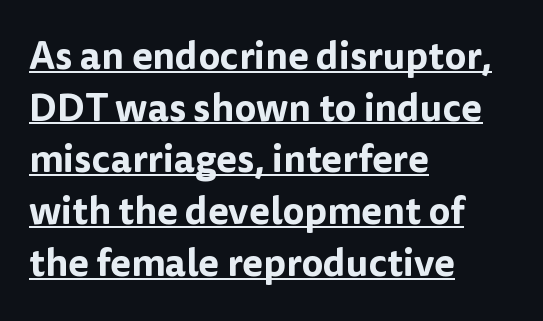
The image shows 38 px sans-serif type, upright; set left-aligned, normal line spacing (1.36x), normal letter spacing, underlined; low stroke contrast and a medium x-height.
